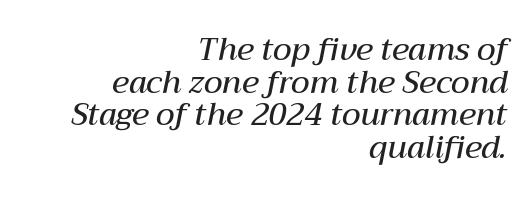
{"italic": "yes", "lean": "right", "slant_degrees": 12, "bold": "semi", "weight": "semibold", "width": "normal", "stroke_contrast": "medium", "x_height": "medium", "monospaced": "no", "underline": "no", "align": "right", "line_spacing": "tight", "line_spacing_ratio": 1.05, "letter_spacing": "normal", "letter_spacing_em": 0.0, "glyph_px": 31}
